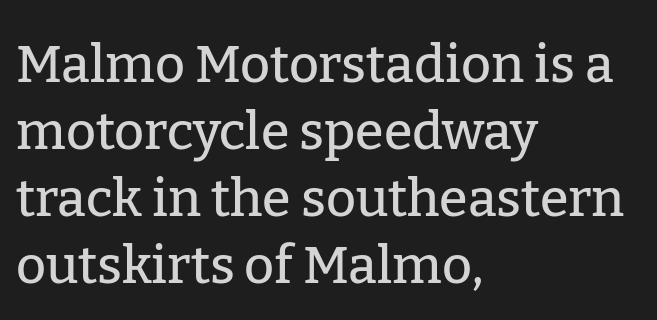
{"serif": "yes", "italic": "no", "width": "normal", "stroke_contrast": "low", "x_height": "medium", "monospaced": "no", "underline": "no", "align": "left", "line_spacing": "normal", "line_spacing_ratio": 1.29, "letter_spacing": "normal", "letter_spacing_em": 0.0, "glyph_px": 52}
